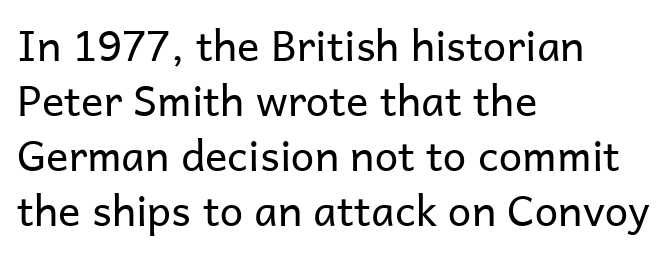
{"serif": "no", "italic": "no", "bold": "no", "weight": "regular", "width": "normal", "stroke_contrast": "low", "x_height": "medium", "monospaced": "no", "underline": "no", "align": "left", "line_spacing": "normal", "line_spacing_ratio": 1.31, "letter_spacing": "normal", "letter_spacing_em": 0.0, "glyph_px": 42}
